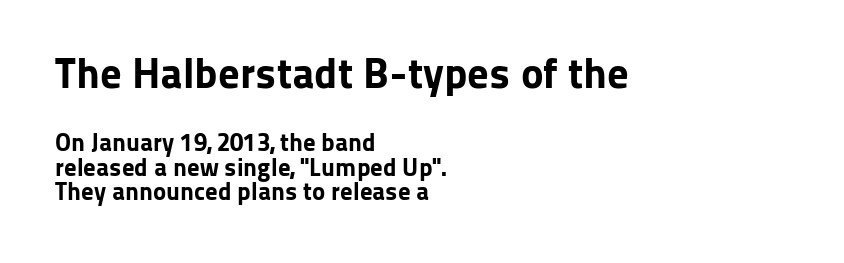
{"serif": "no", "italic": "no", "bold": "yes", "weight": "bold", "width": "normal", "stroke_contrast": "low", "x_height": "medium", "monospaced": "no", "underline": "no", "align": "left", "line_spacing": "tight", "line_spacing_ratio": 0.99, "letter_spacing": "normal", "letter_spacing_em": 0.0, "larger_block": "first", "size_ratio": 1.72, "glyph_px": 43}
